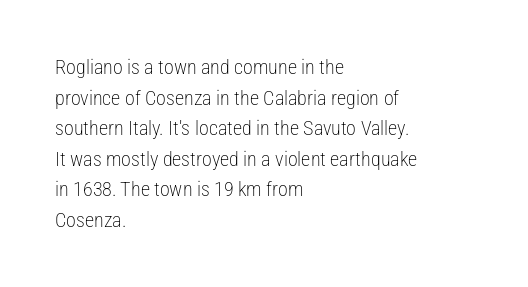
The image shows 20 px text type, upright; set left-aligned, normal line spacing (1.53x), normal letter spacing, not underlined.
